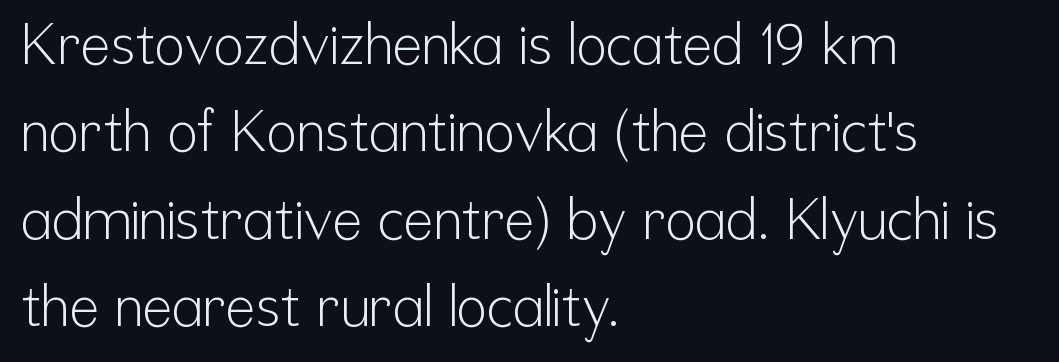
Q: Is the text bold? A: No.
Q: Is the text italic (slanted)? A: No, it is upright.
Q: Is the typeface a serif or a sans-serif typeface? A: Sans-serif.
Q: Is the text underlined? A: No.
Q: How is the paragraph aligned? A: Left-aligned.
Q: Is the spacing between letters normal or unusually wide? A: Normal.
Q: Is the spacing between lines tight, normal or loose? A: Normal.
Q: Width (condensed, normal, or wide)? A: Condensed.
Q: Stroke contrast? A: Low.
Q: x-height? A: Medium.
Q: Monospaced? A: No.
